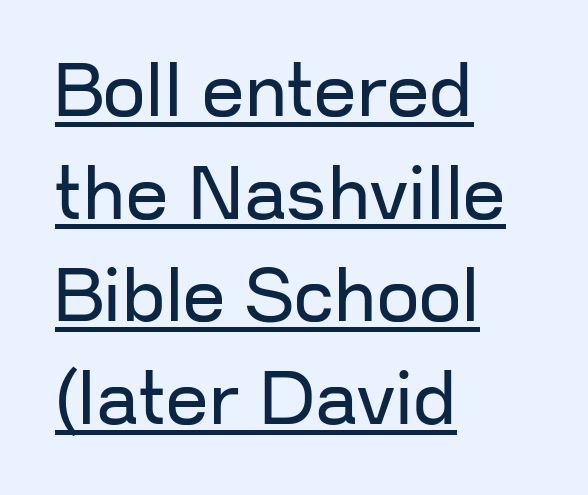
The image shows 75 px regular-weight sans-serif type, upright; set left-aligned, normal line spacing (1.37x), normal letter spacing, underlined; low stroke contrast and a medium x-height.
